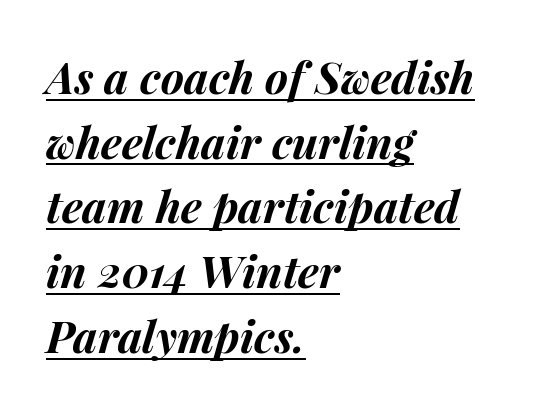
The image shows 44 px bold type, italic (leaning right); set left-aligned, normal line spacing (1.47x), normal letter spacing, underlined; medium stroke contrast and a medium x-height.
